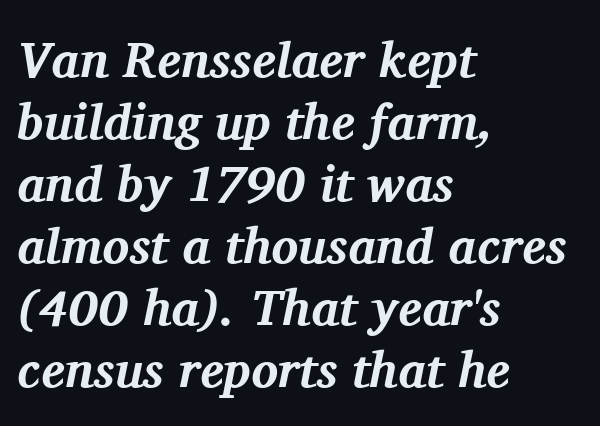
Q: Is the text bold? A: Yes.
Q: Is the text italic (slanted)? A: Yes, it leans right by about 11 degrees.
Q: Is the typeface a serif or a sans-serif typeface? A: Serif.
Q: Is the text underlined? A: No.
Q: How is the paragraph aligned? A: Left-aligned.
Q: Is the spacing between letters normal or unusually wide? A: Normal.
Q: Width (condensed, normal, or wide)? A: Normal.
Q: Stroke contrast? A: Medium.
Q: x-height? A: Medium.
Q: Monospaced? A: No.
